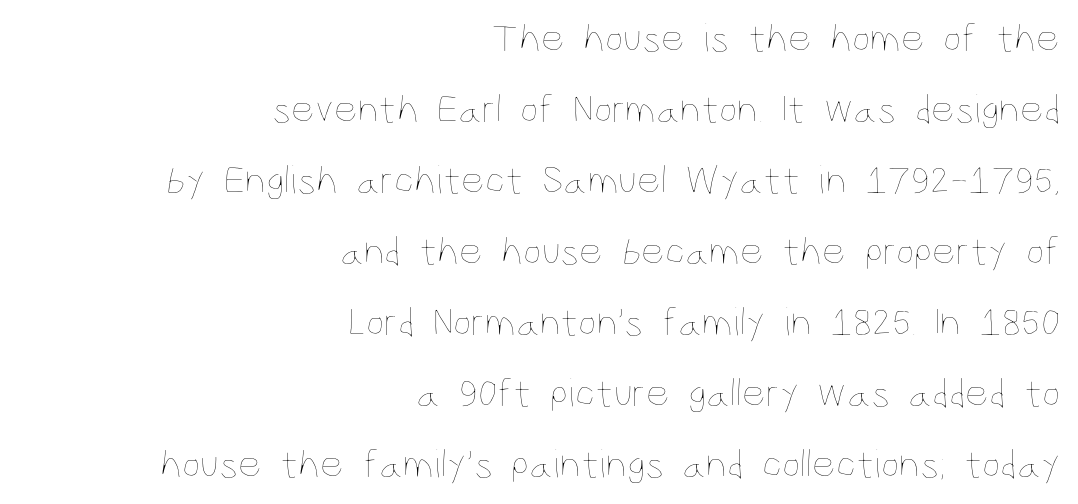
{"italic": "no", "bold": "no", "weight": "thin", "width": "condensed", "stroke_contrast": "low", "x_height": "large", "monospaced": "no", "underline": "no", "align": "right", "line_spacing_ratio": 1.73, "letter_spacing": "normal", "letter_spacing_em": 0.0, "glyph_px": 41}
